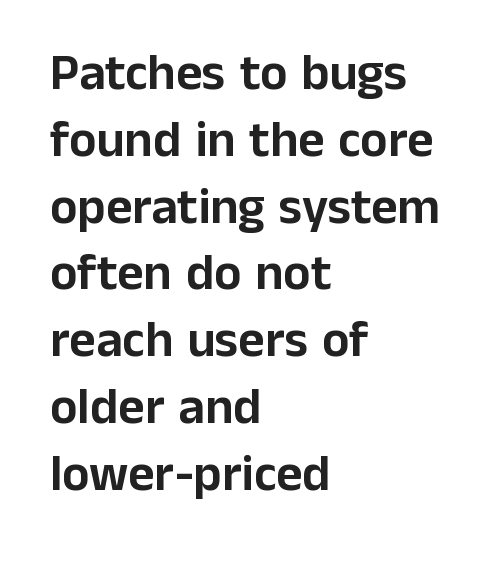
Q: Is the text italic (slanted)? A: No, it is upright.
Q: Is the typeface a serif or a sans-serif typeface? A: Sans-serif.
Q: Is the text underlined? A: No.
Q: How is the paragraph aligned? A: Left-aligned.
Q: Is the spacing between letters normal or unusually wide? A: Normal.
Q: Is the spacing between lines tight, normal or loose? A: Normal.
Q: Width (condensed, normal, or wide)? A: Normal.
Q: Stroke contrast? A: Low.
Q: x-height? A: Medium.
Q: Monospaced? A: No.
